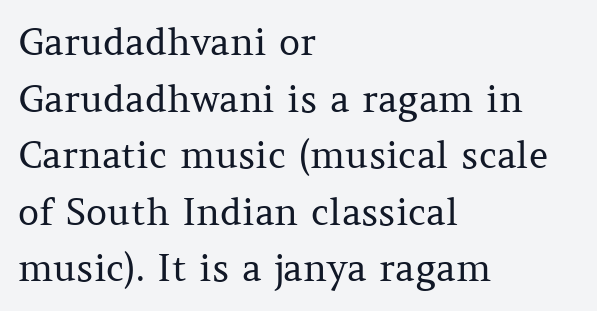
The image shows 37 px regular-weight serif type, upright; set left-aligned, normal line spacing (1.53x), normal letter spacing, not underlined; medium stroke contrast and a medium x-height.
